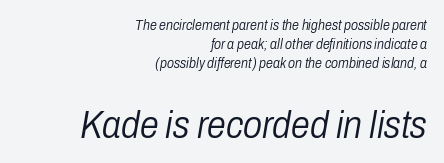
{"italic": "yes", "lean": "right", "slant_degrees": 10, "bold": "no", "weight": "light", "width": "condensed", "stroke_contrast": "low", "x_height": "medium", "monospaced": "no", "underline": "no", "align": "right", "line_spacing": "normal", "line_spacing_ratio": 1.34, "letter_spacing": "normal", "letter_spacing_em": 0.0, "larger_block": "second", "size_ratio": 2.71, "glyph_px": 38}
